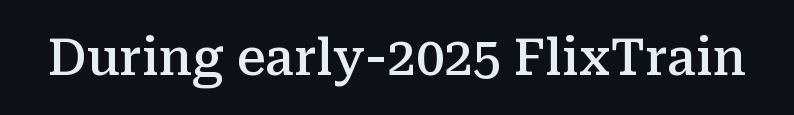
{"serif": "yes", "italic": "no", "bold": "semi", "weight": "semibold", "width": "normal", "stroke_contrast": "medium", "x_height": "medium", "monospaced": "no", "underline": "no", "letter_spacing": "normal", "letter_spacing_em": 0.0, "glyph_px": 51}
